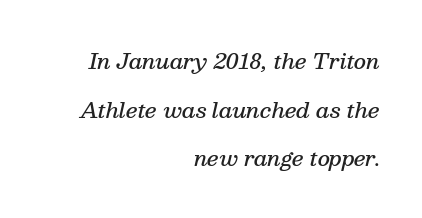
Q: Is the text bold? A: Semi-bold.
Q: Is the text italic (slanted)? A: Yes, it leans right by about 13 degrees.
Q: Is the text underlined? A: No.
Q: How is the paragraph aligned? A: Right-aligned.
Q: Is the spacing between letters normal or unusually wide? A: Normal.
Q: Is the spacing between lines tight, normal or loose? A: Loose.
